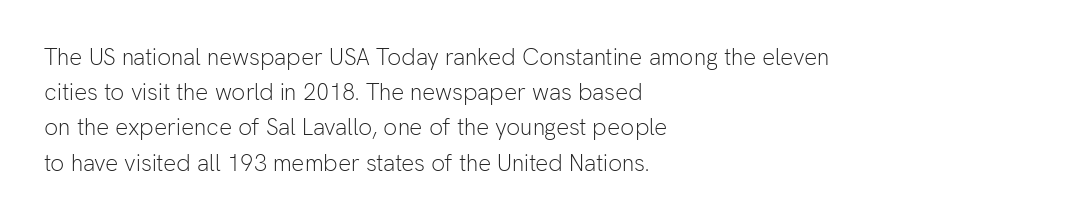
Q: Is the text bold? A: No.
Q: Is the text italic (slanted)? A: No, it is upright.
Q: Is the text underlined? A: No.
Q: How is the paragraph aligned? A: Left-aligned.
Q: Is the spacing between letters normal or unusually wide? A: Normal.
Q: Is the spacing between lines tight, normal or loose? A: Normal.
